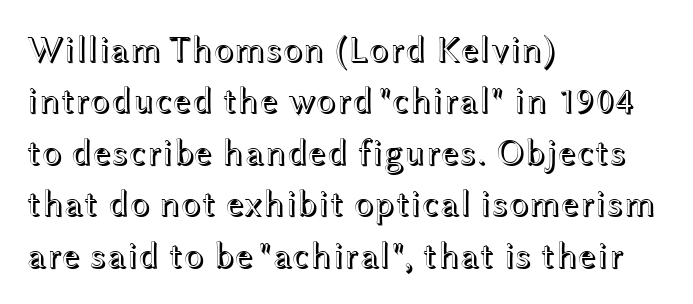
The letters advance in unequal steps, a hallmark of proportional type. Honestly, there is no underline to notice here at all. Regarding leading, the lines here are spaced in the standard way. Inter-character spacing is left at the font's built-in metrics. Line starts are locked; line ends wander.
